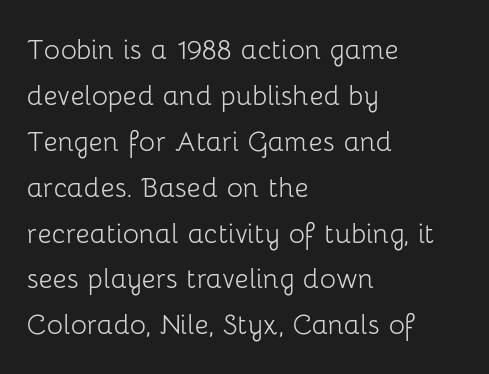
The image shows 34 px light sans-serif type, upright; set left-aligned, normal line spacing (1.35x), normal letter spacing, not underlined; low stroke contrast and a medium x-height.
